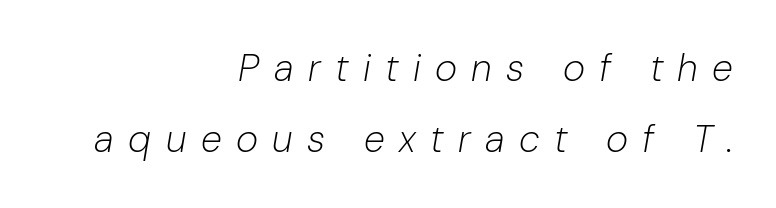
The image shows 38 px light type, italic (leaning right); set right-aligned, line spacing 1.87x, unusually wide letter spacing (+0.38 em), not underlined; low stroke contrast and a medium x-height.
